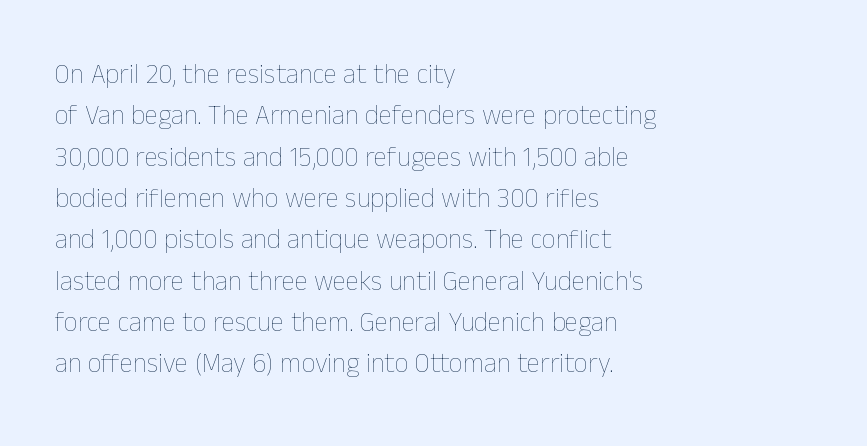
In terms of leading, this rendering sits right in the middle. The lettering stays uniformly vertical, giving the passage a roman look. Decoration check: the copy has no underline. The passage shown is not bold in any degree. How are the letters spaced? Ordinarily, with no added tracking.
